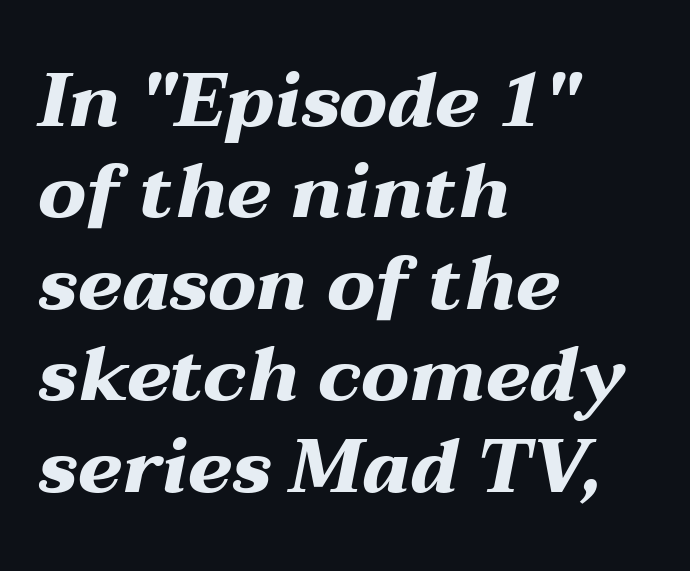
The image shows 75 px heavy, wide type, italic (leaning right); set left-aligned, line spacing 1.22x, normal letter spacing, not underlined; medium stroke contrast and a medium x-height.
